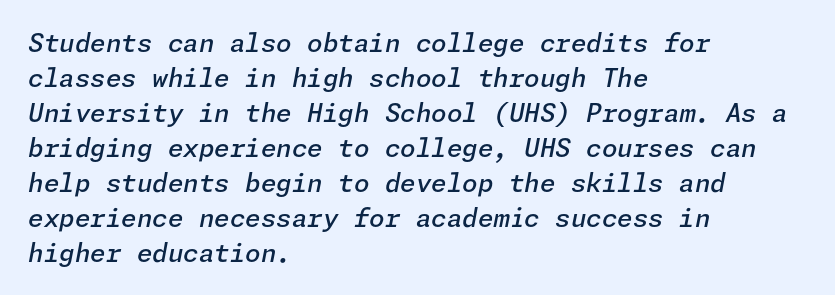
Q: Is the text bold? A: Semi-bold.
Q: Is the text italic (slanted)? A: Yes, it leans right by about 11 degrees.
Q: Is the text underlined? A: No.
Q: How is the paragraph aligned? A: Left-aligned.
Q: Is the spacing between letters normal or unusually wide? A: Normal.
Q: Is the spacing between lines tight, normal or loose? A: Normal.
